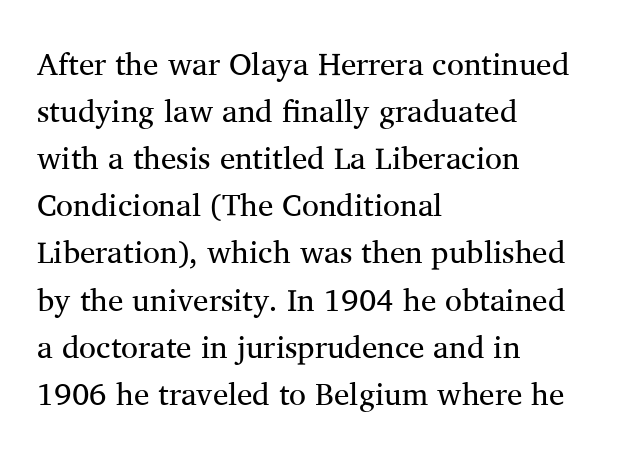
{"serif": "yes", "italic": "no", "bold": "no", "weight": "regular", "width": "normal", "stroke_contrast": "medium", "x_height": "medium", "monospaced": "no", "underline": "no", "align": "left", "line_spacing": "normal", "line_spacing_ratio": 1.52, "letter_spacing": "normal", "letter_spacing_em": 0.0, "glyph_px": 31}
